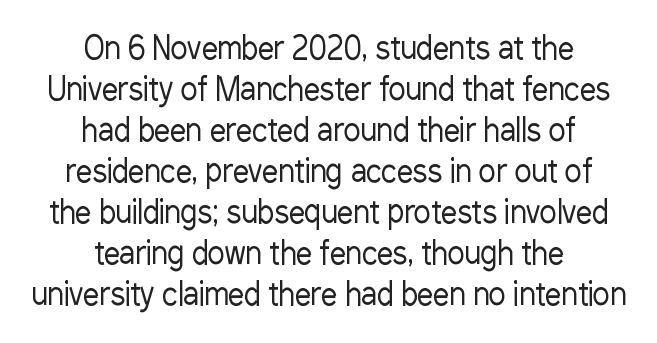
Ascenders rise straight up at ninety degrees. The passage shown has conventional tracking throughout. Any mark beneath the type? The region is blank. Is this a fixed-width face? No — the glyphs have proportional, varying widths. The face used here is a sans, in the tradition of grotesques and geometrics. The line-height multiplier appears to be the usual default.
